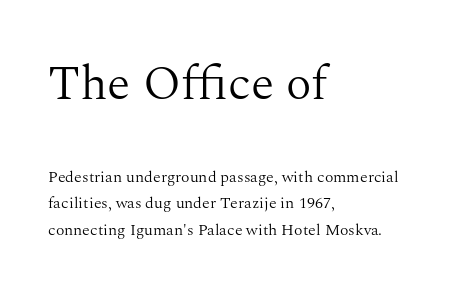
The image shows 48 px light serif type, upright; set left-aligned, normal line spacing (1.64x), normal letter spacing, not underlined; the first (top) block is 3.0x larger; medium stroke contrast and a medium x-height.
